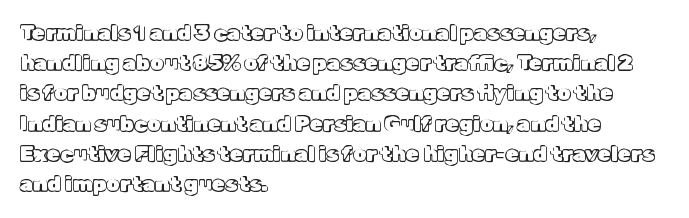
Q: Is the text italic (slanted)? A: No, it is upright.
Q: Is the text underlined? A: No.
Q: How is the paragraph aligned? A: Left-aligned.
Q: Is the spacing between letters normal or unusually wide? A: Normal.
Q: Is the spacing between lines tight, normal or loose? A: Normal.
